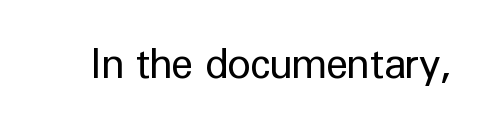
The image shows 40 px regular-weight sans-serif type, upright; set normal letter spacing, not underlined; low stroke contrast and a medium x-height.
